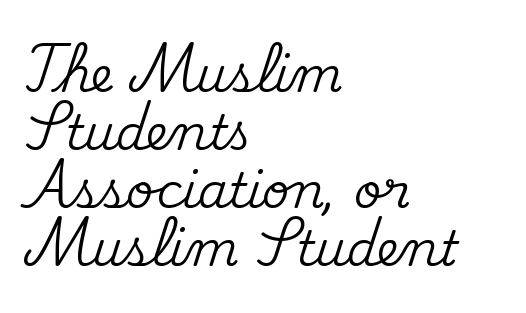
The image shows 48 px serif type; set left-aligned, line spacing 1.21x, normal letter spacing, not underlined; medium stroke contrast and a small x-height.
